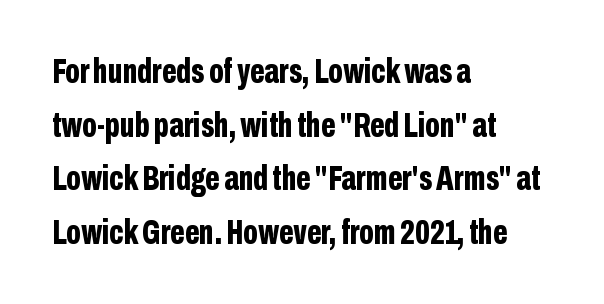
Pretty heavy lettering here — definitely bold. The glyphs in this specimen are sans serif. Every character sits straight up, as roman type does. Rows of type keep a routine distance in the vertical direction.
